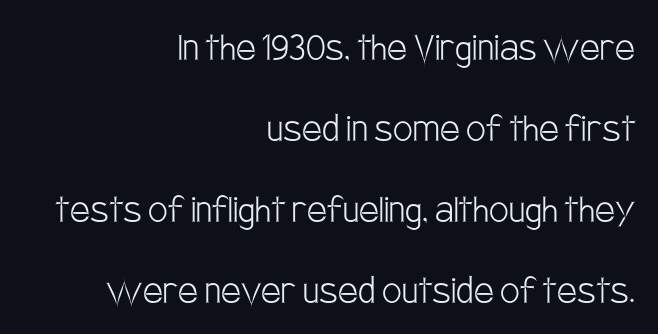
Reading down the block, your eye finds every line finishing at a fixed right position. You could not count columns in this text — the font is proportionally spaced. No heavy texture on the line: the type isn't bold. Classification — sans serif.
